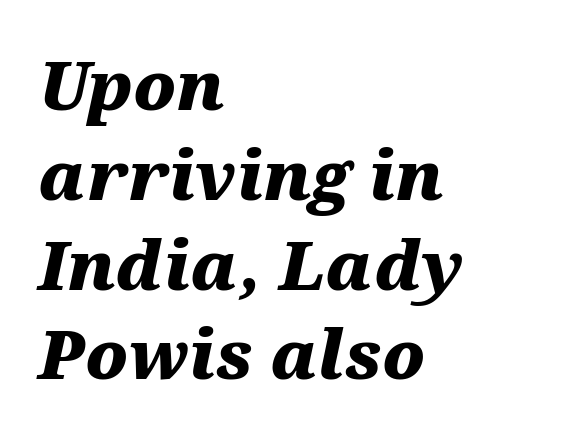
You could not count columns in this text — the font is proportionally spaced. Italic: yes, the glyphs are oblique. In CSS terms this would be text-align: left. Decoration check: the copy has no underline. Strokes here are thick enough to call this a true bold.
